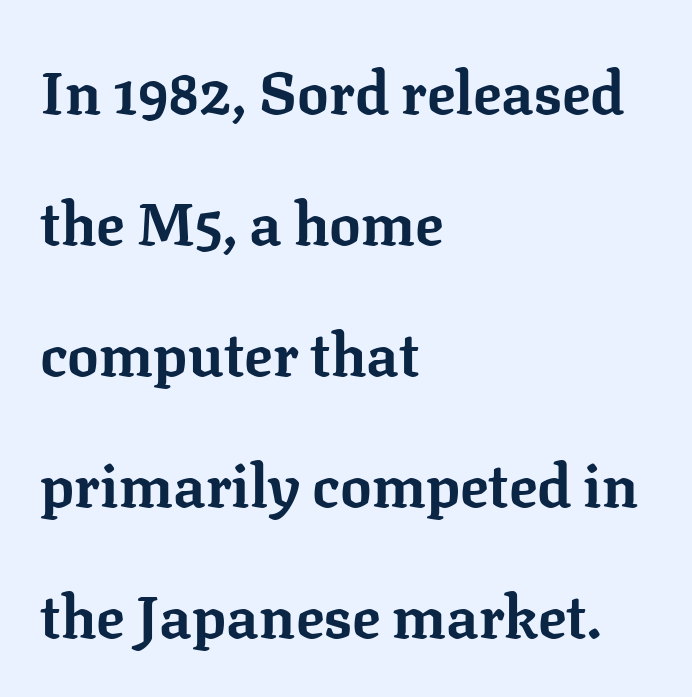
Q: Is the text bold? A: Yes.
Q: Is the text italic (slanted)? A: No, it is upright.
Q: Is the typeface a serif or a sans-serif typeface? A: Serif.
Q: Is the text underlined? A: No.
Q: How is the paragraph aligned? A: Left-aligned.
Q: Is the spacing between letters normal or unusually wide? A: Normal.
Q: Is the spacing between lines tight, normal or loose? A: Loose.
Q: Width (condensed, normal, or wide)? A: Normal.
Q: Stroke contrast? A: Low.
Q: x-height? A: Medium.
Q: Monospaced? A: No.
